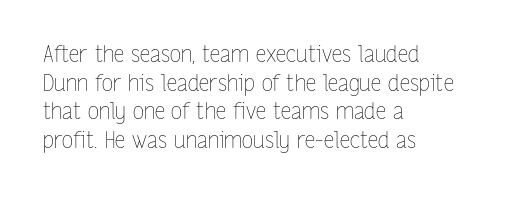
The lines sit at an ordinary, default distance from one another. The text block is weighted toward the left margin, trailing off unevenly rightward. Tracking value appears to be zero — textbook default spacing. Has an underline been added? It has not. Stroke mass is kept to a normal reading level or below.
